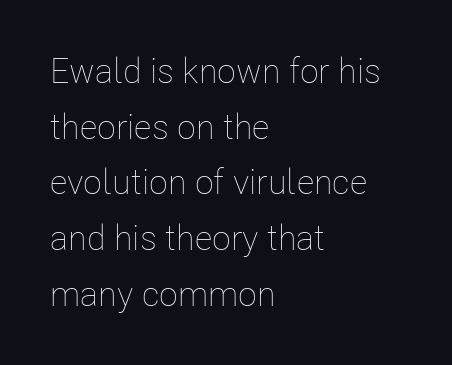
Q: Is the text bold? A: No.
Q: Is the text italic (slanted)? A: No, it is upright.
Q: Is the text underlined? A: No.
Q: How is the paragraph aligned? A: Left-aligned.
Q: Is the spacing between letters normal or unusually wide? A: Normal.
Q: Is the spacing between lines tight, normal or loose? A: Normal.
Q: Width (condensed, normal, or wide)? A: Condensed.
Q: Stroke contrast? A: Low.
Q: x-height? A: Medium.
Q: Monospaced? A: No.
